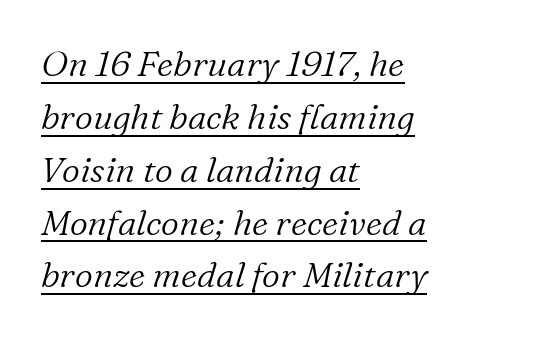
Proportional: the letters do not fall into vertical columns. Vertically, the passage feels balanced, rows spaced as you'd expect. Check where the strokes stop: tiny serifs finish them off. This rendering leaves character spacing at its baseline value. The typesetting does not lean heavy: it is not bold. Where is the straight margin? On the left.
